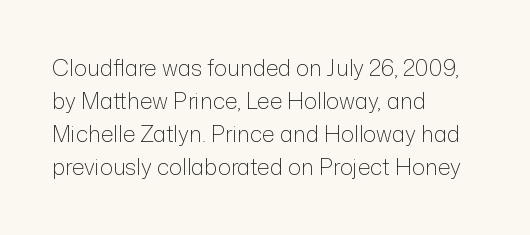
The image shows 22 px text type, upright; set left-aligned, normal line spacing (1.5x), normal letter spacing, not underlined.
